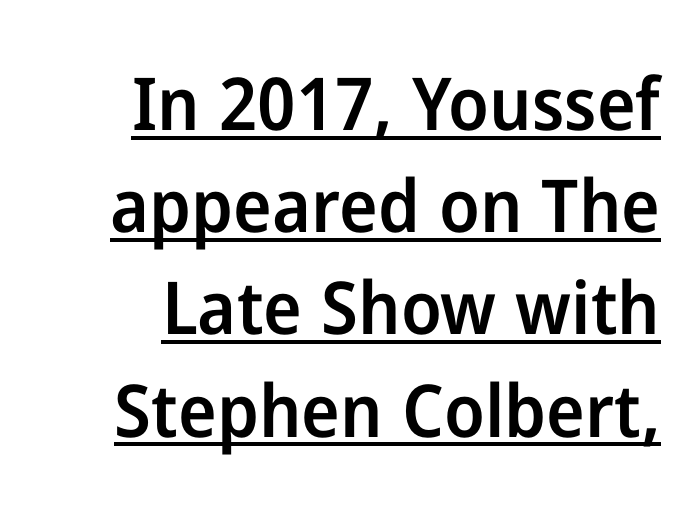
{"serif": "no", "italic": "no", "bold": "semi", "weight": "semibold", "width": "normal", "stroke_contrast": "low", "x_height": "medium", "monospaced": "no", "underline": "yes", "align": "right", "line_spacing": "normal", "line_spacing_ratio": 1.4, "letter_spacing": "normal", "letter_spacing_em": 0.0, "glyph_px": 73}
